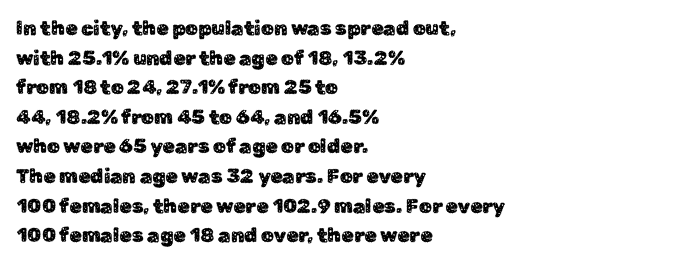
Q: Is the text italic (slanted)? A: No, it is upright.
Q: Is the text underlined? A: No.
Q: How is the paragraph aligned? A: Left-aligned.
Q: Is the spacing between letters normal or unusually wide? A: Normal.
Q: Is the spacing between lines tight, normal or loose? A: Normal.
